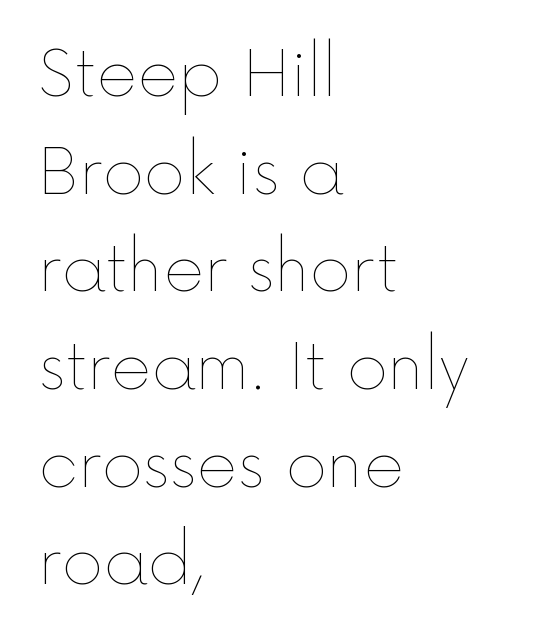
The image shows 63 px thin type, upright; set left-aligned, normal line spacing (1.55x), normal letter spacing, not underlined; a medium x-height.
